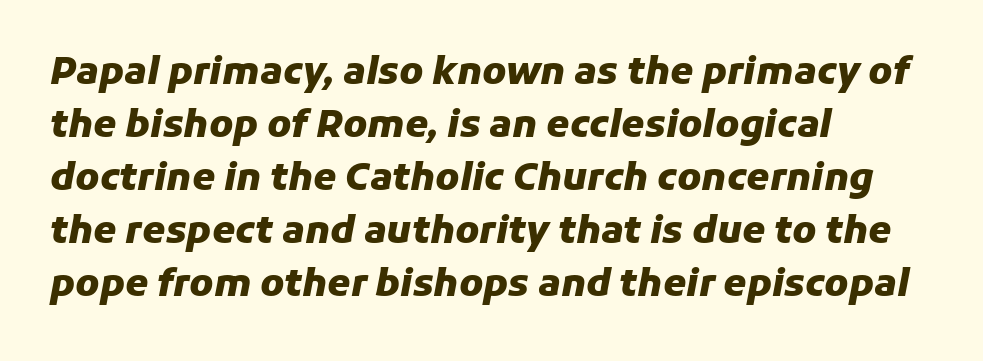
Notice how the passage keeps a crisp vertical edge on the left only. The specimen reads as italic at a glance. Thick stems and heavy bowls — unmistakably bold. Anything drawn beneath the words? Only blank space. What's the leading like? Ordinary, nothing unusual. Each letter keeps its own natural width here, so spacing adapts to shape.
